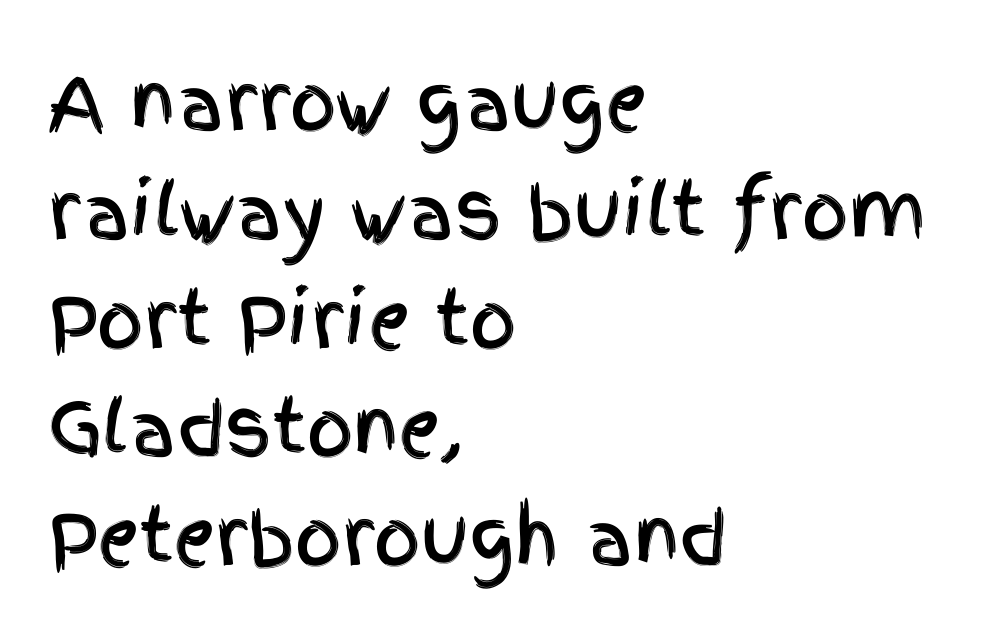
Q: Is the text italic (slanted)? A: No, it is upright.
Q: Is the typeface a serif or a sans-serif typeface? A: Sans-serif.
Q: Is the text underlined? A: No.
Q: How is the paragraph aligned? A: Left-aligned.
Q: Is the spacing between letters normal or unusually wide? A: Normal.
Q: Is the spacing between lines tight, normal or loose? A: Normal.
Q: Width (condensed, normal, or wide)? A: Condensed.
Q: x-height? A: Large.
Q: Monospaced? A: No.
